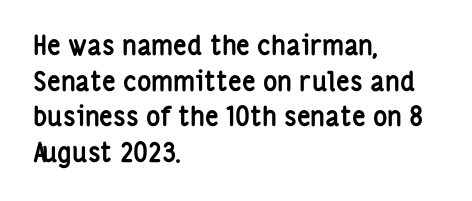
A typesetter would call this leading conventional body-copy spacing. Standard letterfit; no display-style spreading of the glyphs. The axis of the letterforms is exactly vertical. Typeset ragged right — the left edge is the straight one. Clear beneath every line of the passage. Each glyph is drawn with heavy, bold strokes.
